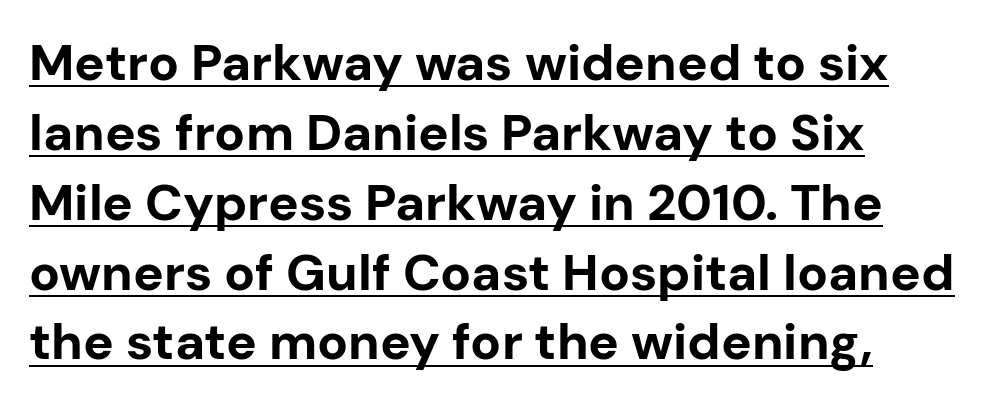
Notice how a bar underscores the lettering throughout. Each word holds together tightly as a unit, with standard inter-letter gaps. These lines are set flush left with a ragged right edge. Chunky letters — that's bold for sure. Evenly set lines give the paragraph a standard silhouette.
